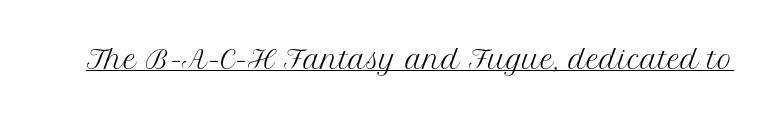
The image shows 25 px text type; set normal letter spacing, underlined.
